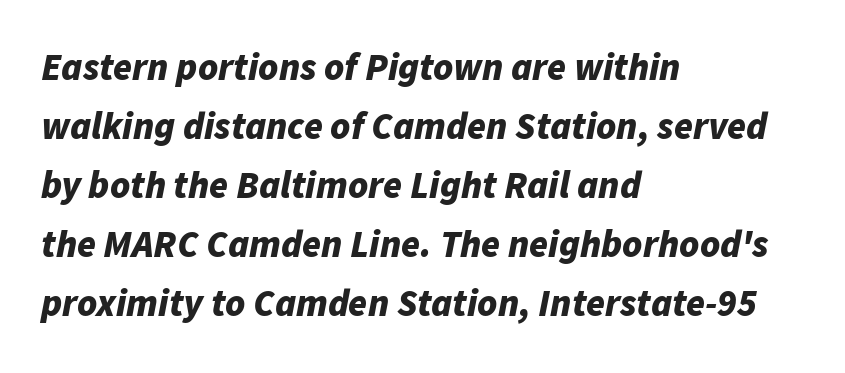
{"italic": "yes", "lean": "right", "slant_degrees": 11, "bold": "yes", "weight": "bold", "width": "normal", "stroke_contrast": "low", "x_height": "medium", "monospaced": "no", "underline": "no", "align": "left", "line_spacing": "normal", "line_spacing_ratio": 1.55, "letter_spacing": "normal", "letter_spacing_em": 0.0, "glyph_px": 38}
